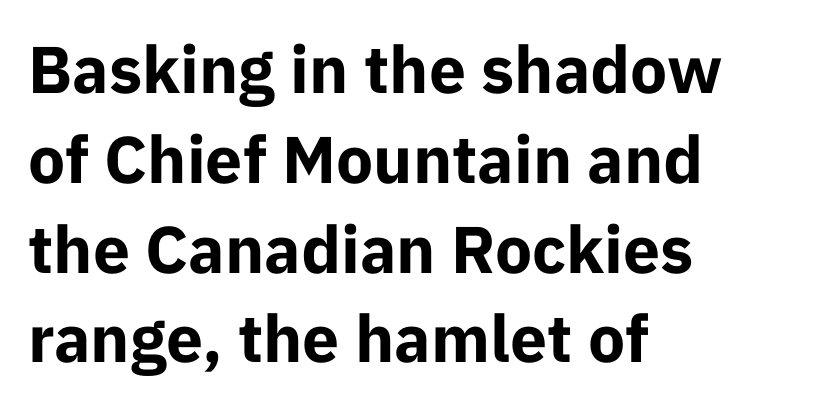
Q: Is the text bold? A: Yes.
Q: Is the text italic (slanted)? A: No, it is upright.
Q: Is the typeface a serif or a sans-serif typeface? A: Sans-serif.
Q: Is the text underlined? A: No.
Q: How is the paragraph aligned? A: Left-aligned.
Q: Is the spacing between letters normal or unusually wide? A: Normal.
Q: Is the spacing between lines tight, normal or loose? A: Normal.
Q: Width (condensed, normal, or wide)? A: Normal.
Q: Stroke contrast? A: Low.
Q: x-height? A: Medium.
Q: Monospaced? A: No.
